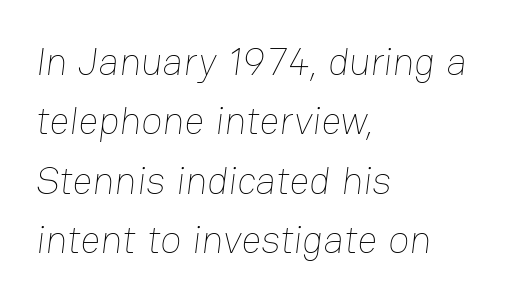
{"bold": "no", "weight": "thin", "width": "normal", "stroke_contrast": "low", "x_height": "medium", "monospaced": "no", "underline": "no", "align": "left", "line_spacing": "normal", "line_spacing_ratio": 1.52, "letter_spacing": "normal", "letter_spacing_em": 0.0, "glyph_px": 39}
